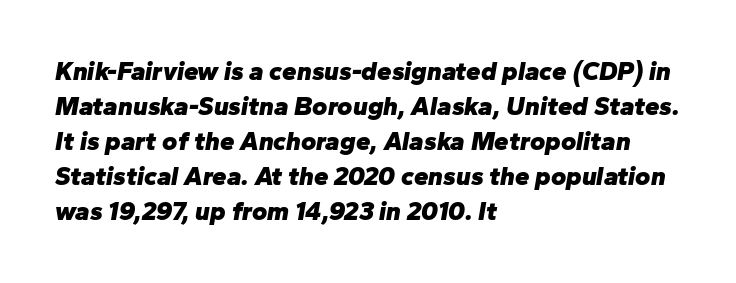
The space beneath each line is pristine and unruled. These lines are set flush left with a ragged right edge. An italicized treatment has been applied to the whole sample. The face used here is rendered with its standard letterfit. In terms of leading, this rendering sits right in the middle. The passage shown is emphatically bold.
